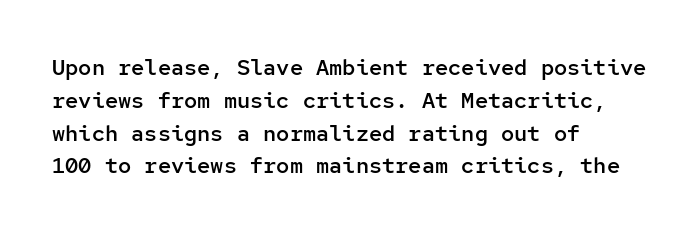
This sample is left-justified, so line endings fall wherever the words run out. Has an underline been added? It has not. The glyphs have the mass of a demibold cut, below bold. Nothing unusual about the tracking: characters are spaced as the font intends.
